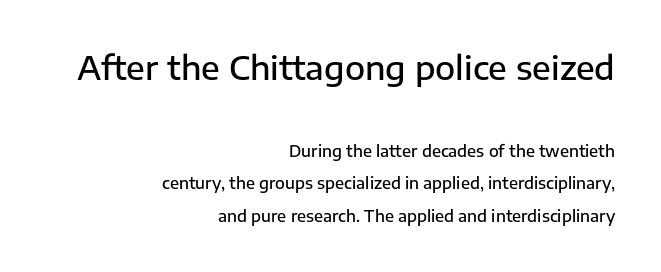
{"serif": "no", "italic": "no", "bold": "semi", "weight": "semibold", "width": "normal", "stroke_contrast": "low", "x_height": "medium", "monospaced": "no", "underline": "no", "align": "right", "line_spacing": "loose", "line_spacing_ratio": 2.04, "letter_spacing": "normal", "letter_spacing_em": 0.0, "larger_block": "first", "size_ratio": 2.06, "glyph_px": 33}
